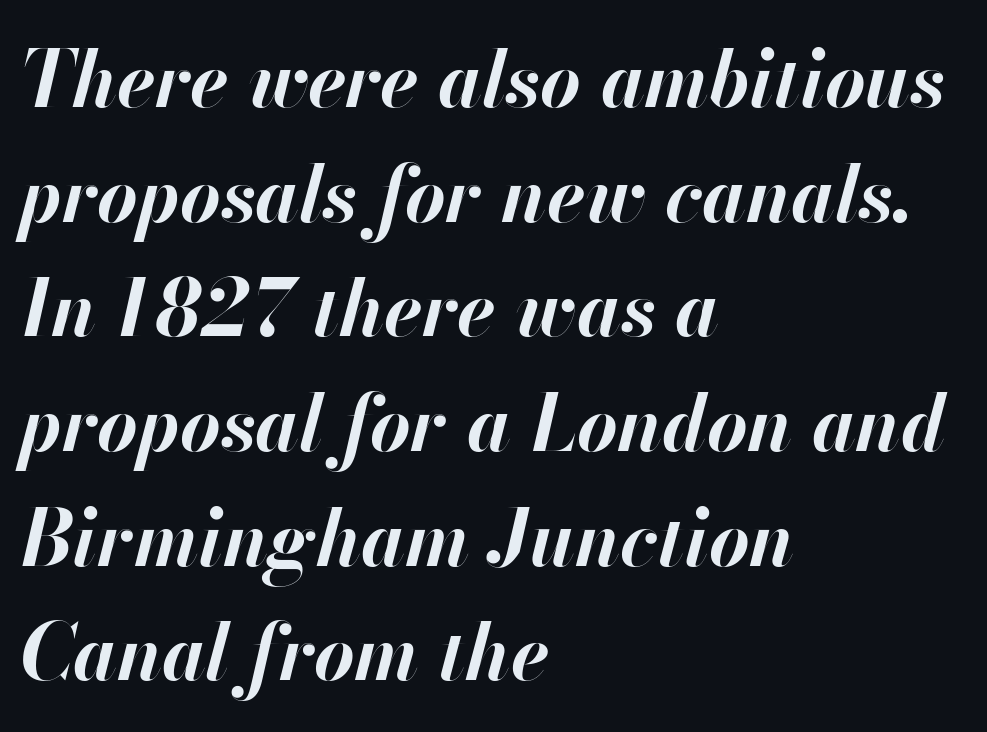
{"italic": "yes", "lean": "right", "slant_degrees": 13, "bold": "yes", "weight": "bold", "width": "normal", "stroke_contrast": "high", "x_height": "small", "monospaced": "no", "underline": "no", "align": "left", "line_spacing": "normal", "line_spacing_ratio": 1.47, "letter_spacing": "normal", "letter_spacing_em": 0.0, "glyph_px": 78}
